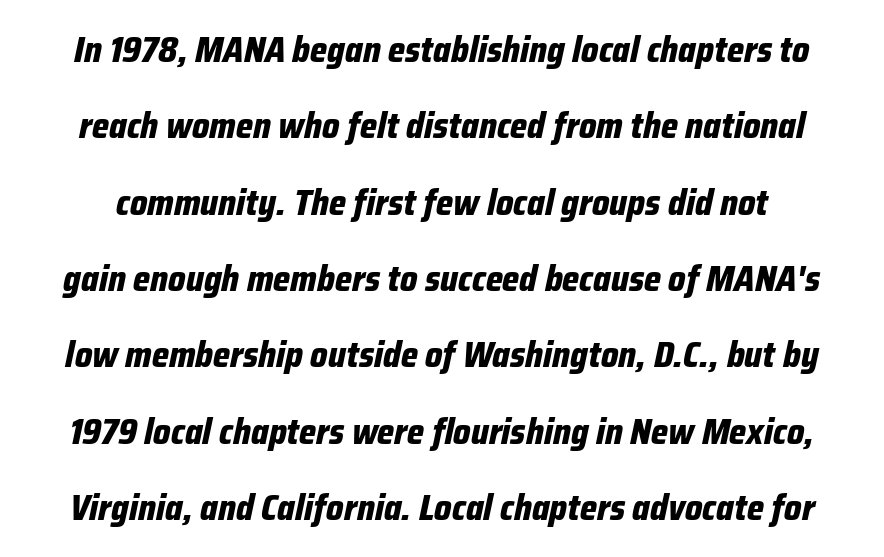
Q: Is the text bold? A: Yes.
Q: Is the text italic (slanted)? A: Yes, it leans right by about 12 degrees.
Q: Is the text underlined? A: No.
Q: Is the spacing between letters normal or unusually wide? A: Normal.
Q: Is the spacing between lines tight, normal or loose? A: Loose.
Q: Width (condensed, normal, or wide)? A: Condensed.
Q: Stroke contrast? A: Low.
Q: x-height? A: Medium.
Q: Monospaced? A: No.
